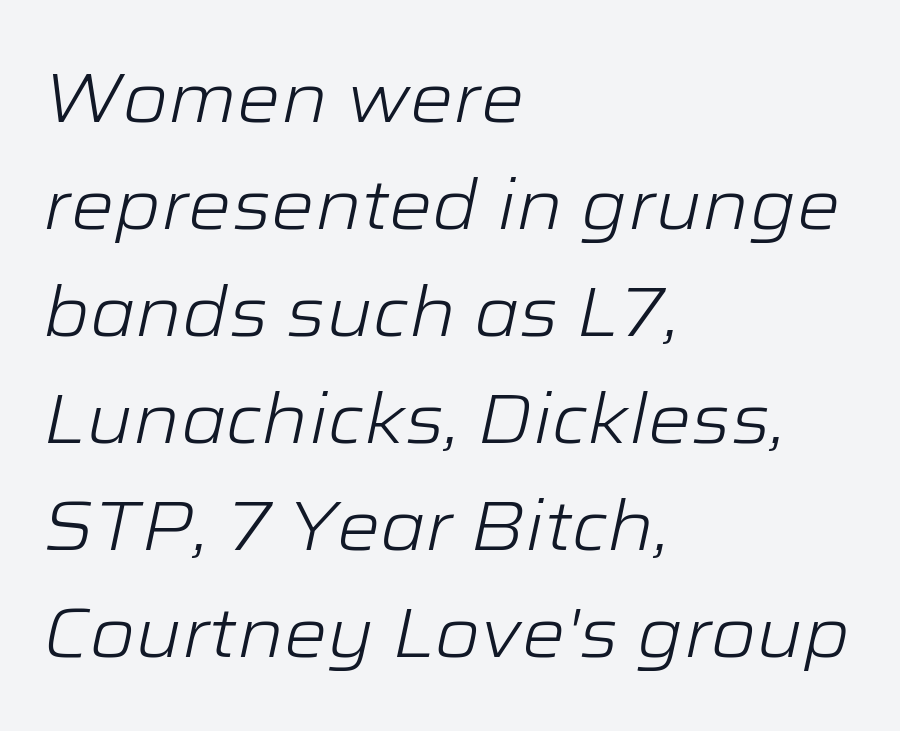
{"italic": "yes", "lean": "right", "slant_degrees": 12, "bold": "no", "weight": "light", "width": "wide", "stroke_contrast": "low", "x_height": "medium", "monospaced": "no", "underline": "no", "align": "left", "line_spacing": "normal", "line_spacing_ratio": 1.55, "letter_spacing": "normal", "letter_spacing_em": 0.0, "glyph_px": 69}
